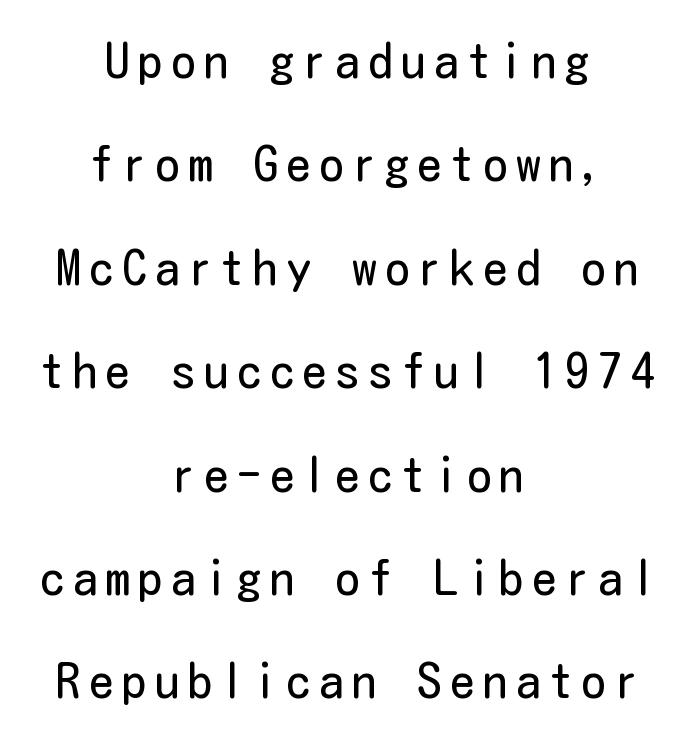
The image shows 49 px regular-weight, condensed sans-serif type, upright; set centered, loose line spacing (2.11x), not underlined; low stroke contrast and a medium x-height.
